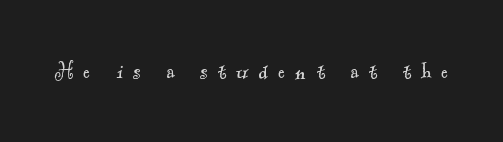
Q: Is the text bold? A: No.
Q: Is the text underlined? A: No.
Q: Is the spacing between letters normal or unusually wide? A: Unusually wide.
